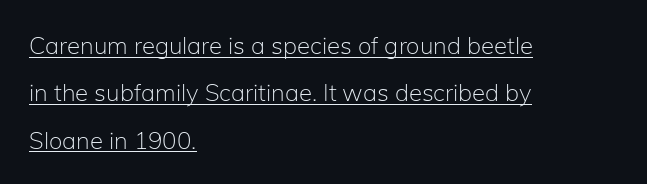
{"italic": "no", "bold": "no", "underline": "yes", "align": "left", "line_spacing": "loose", "line_spacing_ratio": 1.97, "letter_spacing": "normal", "letter_spacing_em": 0.0, "glyph_px": 24}
